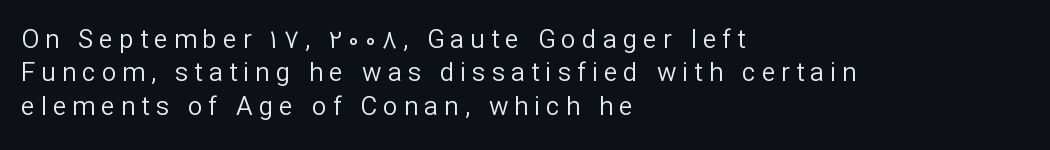
The space beneath each line is pristine and unruled. Line starts are locked; line ends wander. Style check: upright. Is there much room between lines? A standard amount, neither cramped nor airy. No heavy texture on the line: the type isn't bold. The type is letterspaced generously, with wide tracking.
